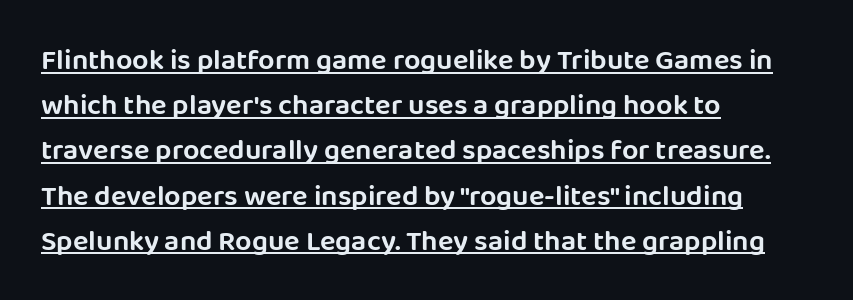
Has an underline been added? It has. Characters remain perfectly vertical along every line. Reading down the column, the eye jumps a familiar distance to each next line. Typeset ragged right — the left edge is the straight one. Short note: letters normally spaced. This is sans-serif lettering, the kind often seen on screens and signage.
